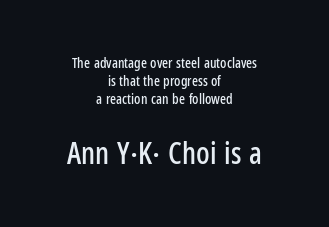
The image shows 30 px condensed sans-serif type, upright; set centered, normal line spacing (1.29x), normal letter spacing, not underlined; the second (bottom) block is 2.14x larger; low stroke contrast and a medium x-height.
